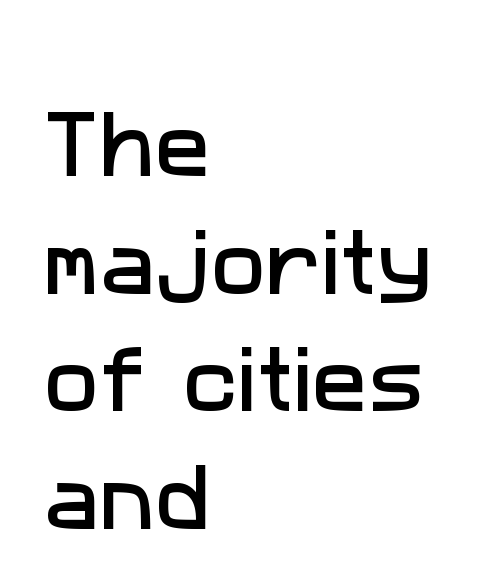
{"serif": "no", "width": "normal", "stroke_contrast": "low", "x_height": "medium", "monospaced": "no", "underline": "no", "align": "left", "line_spacing": "normal", "line_spacing_ratio": 1.59, "letter_spacing": "normal", "letter_spacing_em": 0.0, "glyph_px": 74}
